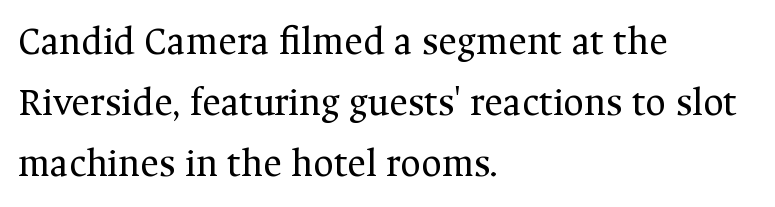
{"serif": "yes", "italic": "no", "bold": "no", "weight": "regular", "width": "normal", "stroke_contrast": "medium", "x_height": "medium", "monospaced": "no", "underline": "no", "align": "left", "line_spacing": "normal", "line_spacing_ratio": 1.53, "letter_spacing": "normal", "letter_spacing_em": 0.0, "glyph_px": 40}
